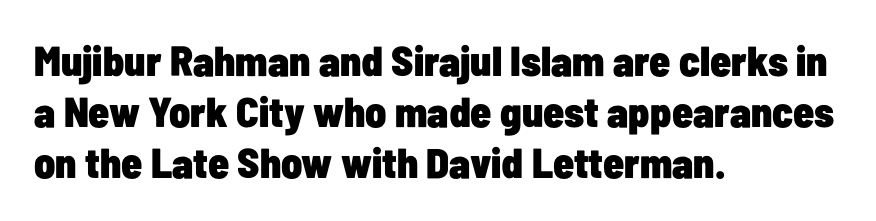
The image shows 42 px heavy, condensed sans-serif type, upright; set left-aligned, line spacing 1.21x, normal letter spacing, not underlined; low stroke contrast and a medium x-height.
